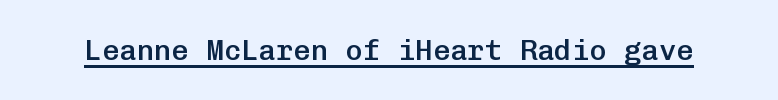
Q: Is the text bold? A: Semi-bold.
Q: Is the text italic (slanted)? A: No, it is upright.
Q: Is the typeface a serif or a sans-serif typeface? A: Sans-serif.
Q: Is the text underlined? A: Yes.
Q: Is the spacing between letters normal or unusually wide? A: Normal.
Q: Width (condensed, normal, or wide)? A: Normal.
Q: Stroke contrast? A: Low.
Q: x-height? A: Medium.
Q: Monospaced? A: Yes.
